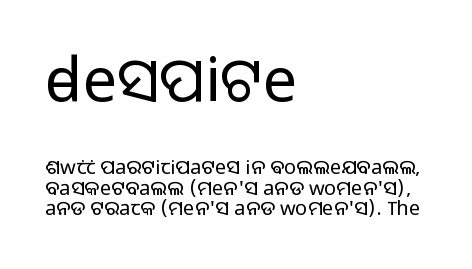
Look at the glyph heights: the upper group is clearly the bigger setting. These lines are set flush left with a ragged right edge. Letters rest on an invisible, unmarked baseline. This is the regular roman posture of the typeface. Letters have the restrained weight of plain body copy at most.
